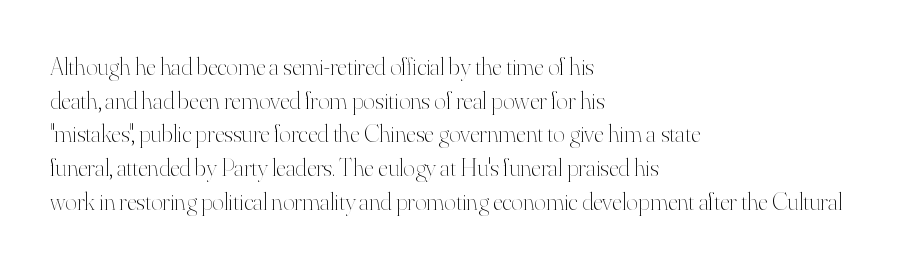
Honestly, there is no underline to notice here at all. When letters stand straight like this, we call the style roman or upright. The passage shown stacks its lines at a standard gap. Horizontal alignment here is leftward, the default for most running prose. Ink coverage per letter is moderate at most.
